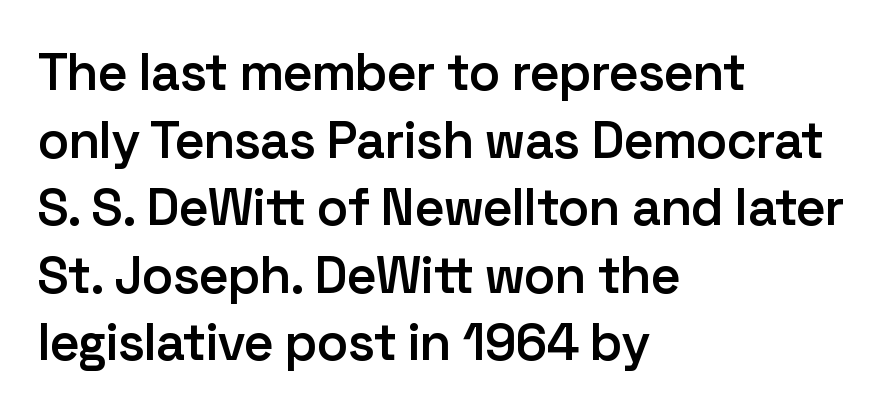
Q: Is the text bold? A: Semi-bold.
Q: Is the text italic (slanted)? A: No, it is upright.
Q: Is the typeface a serif or a sans-serif typeface? A: Sans-serif.
Q: Is the text underlined? A: No.
Q: How is the paragraph aligned? A: Left-aligned.
Q: Is the spacing between letters normal or unusually wide? A: Normal.
Q: Is the spacing between lines tight, normal or loose? A: Normal.
Q: Width (condensed, normal, or wide)? A: Normal.
Q: Stroke contrast? A: Low.
Q: x-height? A: Medium.
Q: Monospaced? A: No.
